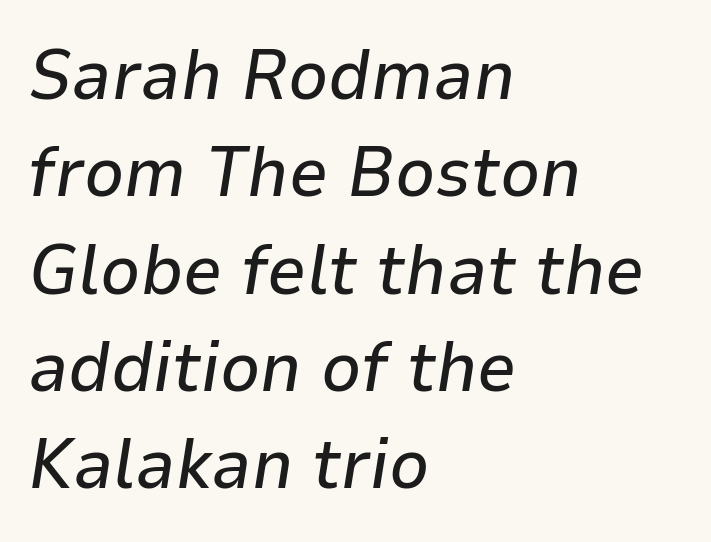
{"italic": "yes", "lean": "right", "slant_degrees": 9, "width": "normal", "stroke_contrast": "low", "x_height": "medium", "monospaced": "no", "underline": "no", "align": "left", "line_spacing": "normal", "line_spacing_ratio": 1.39, "letter_spacing": "normal", "letter_spacing_em": 0.0, "glyph_px": 70}
